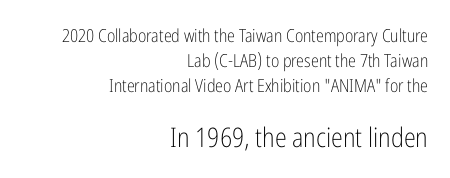
{"italic": "no", "bold": "no", "underline": "no", "align": "right", "line_spacing": "normal", "line_spacing_ratio": 1.38, "letter_spacing": "normal", "letter_spacing_em": 0.0, "larger_block": "second", "size_ratio": 1.5, "glyph_px": 27}
